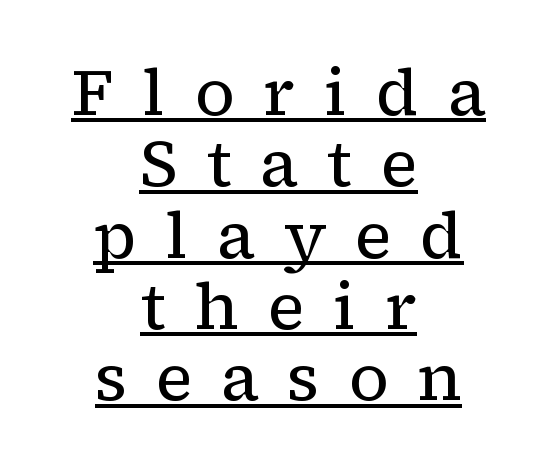
The image shows 66 px regular-weight serif type, upright; set centered, tight line spacing (1.08x), unusually wide letter spacing (+0.43 em), underlined; low stroke contrast and a medium x-height.
